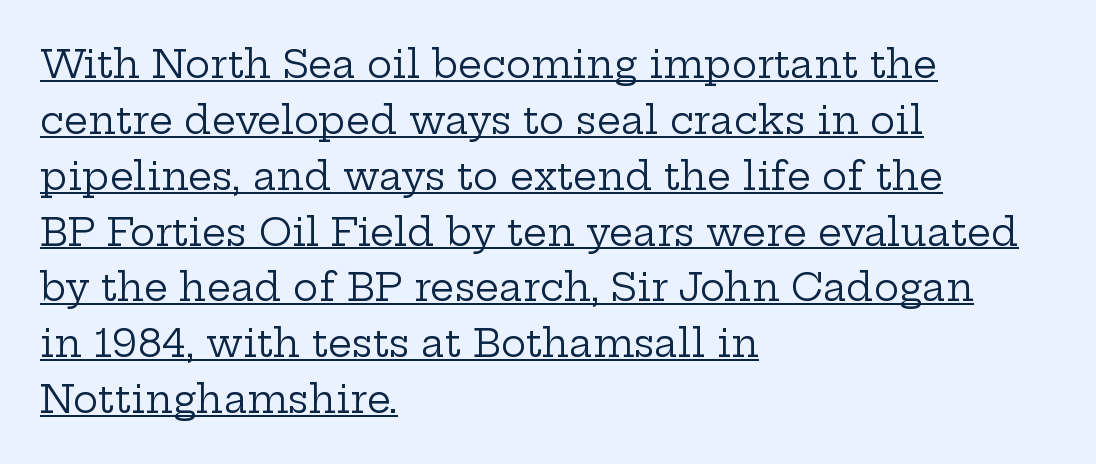
Q: Is the text bold? A: No.
Q: Is the text italic (slanted)? A: No, it is upright.
Q: Is the typeface a serif or a sans-serif typeface? A: Serif.
Q: Is the text underlined? A: Yes.
Q: How is the paragraph aligned? A: Left-aligned.
Q: Is the spacing between letters normal or unusually wide? A: Normal.
Q: Is the spacing between lines tight, normal or loose? A: Normal.
Q: Width (condensed, normal, or wide)? A: Wide.
Q: Stroke contrast? A: Low.
Q: x-height? A: Medium.
Q: Monospaced? A: No.
